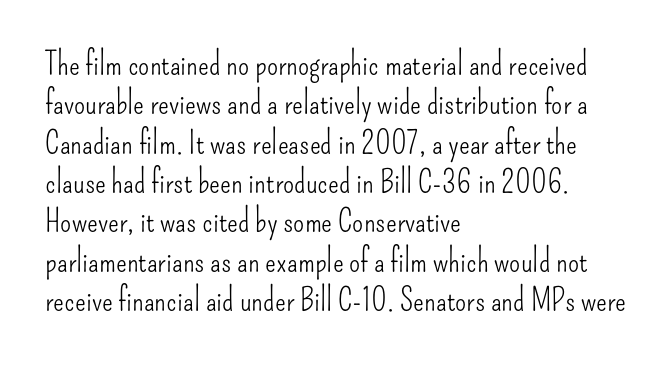
Q: Is the text bold? A: No.
Q: Is the text italic (slanted)? A: No, it is upright.
Q: Is the typeface a serif or a sans-serif typeface? A: Sans-serif.
Q: Is the text underlined? A: No.
Q: How is the paragraph aligned? A: Left-aligned.
Q: Is the spacing between letters normal or unusually wide? A: Normal.
Q: Width (condensed, normal, or wide)? A: Condensed.
Q: Stroke contrast? A: Low.
Q: x-height? A: Small.
Q: Monospaced? A: No.
